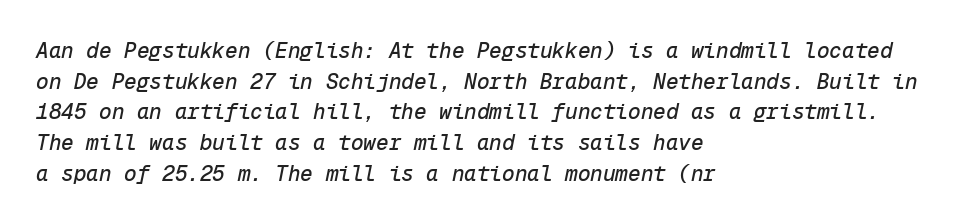
{"italic": "yes", "lean": "right", "slant_degrees": 12, "underline": "no", "align": "left", "line_spacing": "normal", "line_spacing_ratio": 1.46, "letter_spacing": "normal", "letter_spacing_em": 0.0, "glyph_px": 21}
